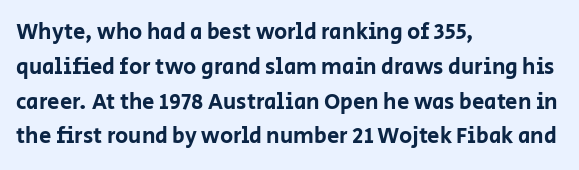
{"italic": "no", "underline": "no", "align": "left", "line_spacing": "normal", "line_spacing_ratio": 1.58, "letter_spacing": "normal", "letter_spacing_em": 0.0, "glyph_px": 22}
